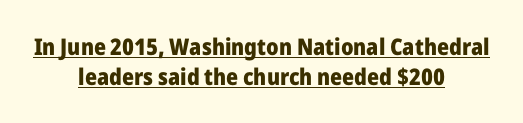
The paragraph has two soft edges and a firm central axis. Characters remain perfectly vertical along every line. How are the letters spaced? Ordinarily, with no added tracking. Honestly, the row spacing looks completely unremarkable. These lines carry a lot of weight — the face is fully bold. This rendering features underlined lettering.
